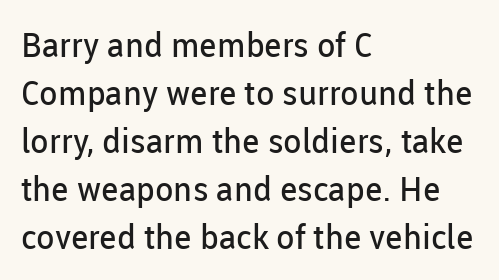
{"serif": "no", "italic": "no", "bold": "no", "weight": "regular", "width": "normal", "stroke_contrast": "low", "x_height": "medium", "monospaced": "no", "underline": "no", "align": "left", "line_spacing": "normal", "line_spacing_ratio": 1.41, "letter_spacing": "normal", "letter_spacing_em": 0.0, "glyph_px": 34}
